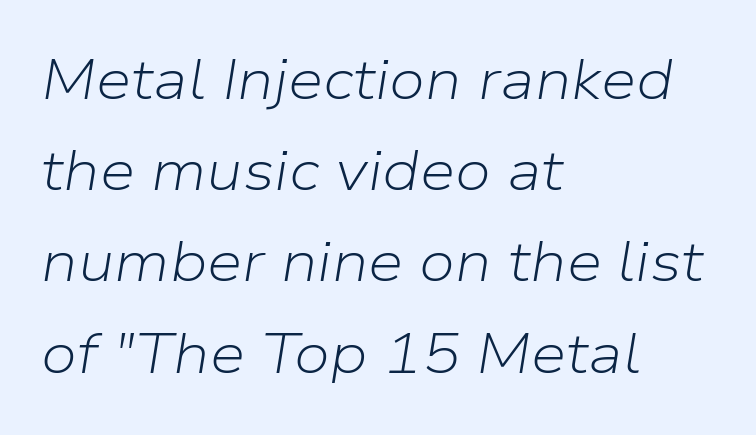
The rendering keeps characters at their native spacing. Regular leading. Does the copy run flush right? No — it runs flush left. Ink coverage per letter is moderate at most.
